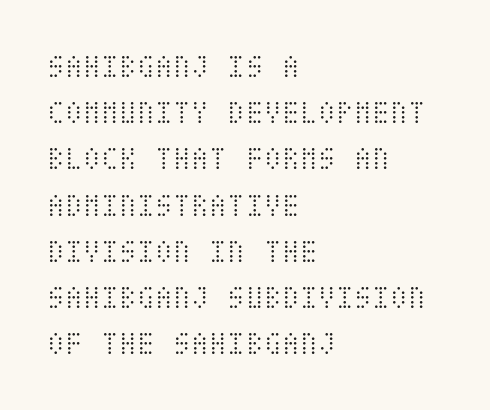
The lettering holds an erect, upright posture throughout. Students, observe: this is what conventionally led text looks like. The font sits on the lighter half of the weight spectrum, regular included. Anything drawn beneath the words? Only blank space. This rendering uses left alignment, leaving the right contour irregular.
